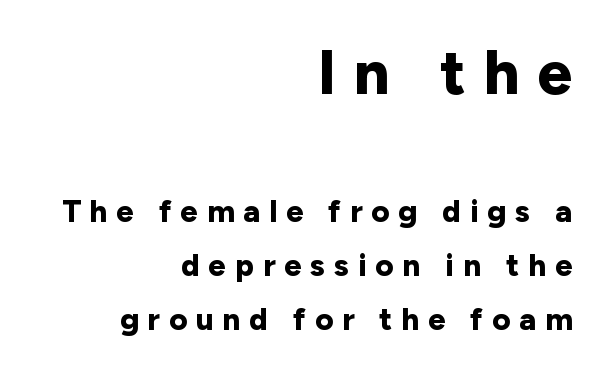
{"serif": "no", "italic": "no", "bold": "yes", "weight": "bold", "width": "normal", "stroke_contrast": "low", "x_height": "medium", "monospaced": "no", "underline": "no", "align": "right", "line_spacing_ratio": 1.74, "letter_spacing": "wide", "letter_spacing_em": 0.29, "larger_block": "first", "size_ratio": 2.0, "glyph_px": 62}
